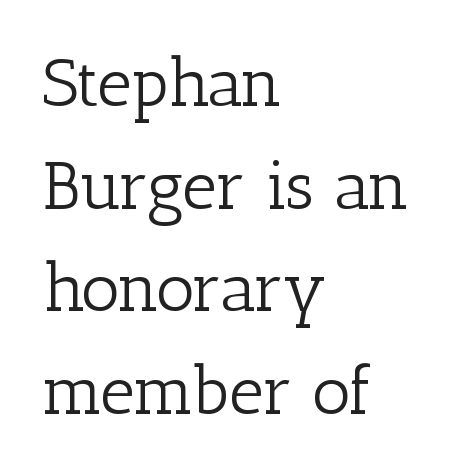
{"serif": "yes", "italic": "no", "bold": "no", "weight": "light", "width": "normal", "stroke_contrast": "low", "x_height": "medium", "monospaced": "no", "underline": "no", "align": "left", "line_spacing": "normal", "line_spacing_ratio": 1.51, "letter_spacing": "normal", "letter_spacing_em": 0.0, "glyph_px": 68}
